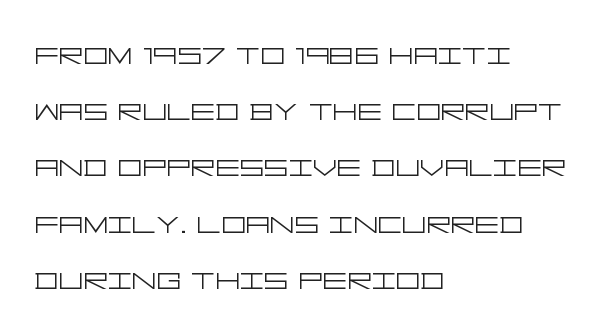
{"serif": "no", "italic": "no", "bold": "no", "weight": "light", "width": "wide", "stroke_contrast": "low", "x_height": "large", "underline": "no", "align": "left", "line_spacing": "normal", "line_spacing_ratio": 1.48, "letter_spacing": "normal", "letter_spacing_em": 0.0, "glyph_px": 38}
